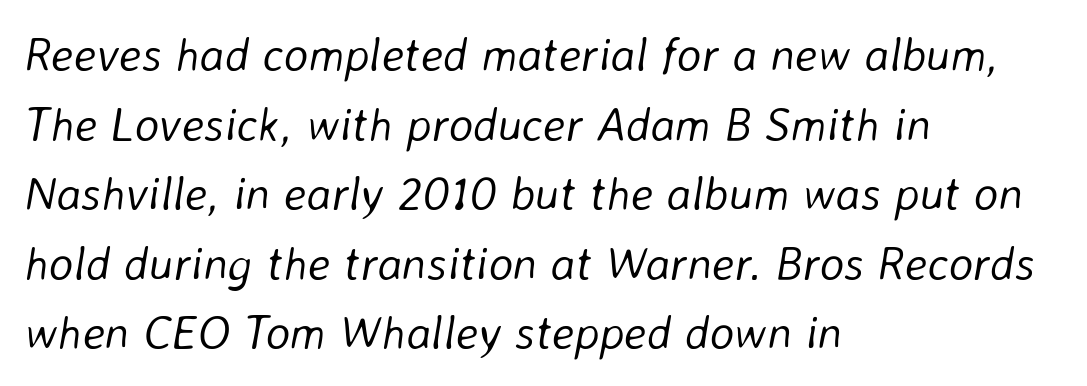
{"italic": "yes", "lean": "right", "slant_degrees": 8, "bold": "no", "weight": "light", "width": "normal", "stroke_contrast": "low", "x_height": "medium", "monospaced": "no", "underline": "no", "align": "left", "line_spacing": "normal", "line_spacing_ratio": 1.48, "letter_spacing": "normal", "letter_spacing_em": 0.0, "glyph_px": 47}
